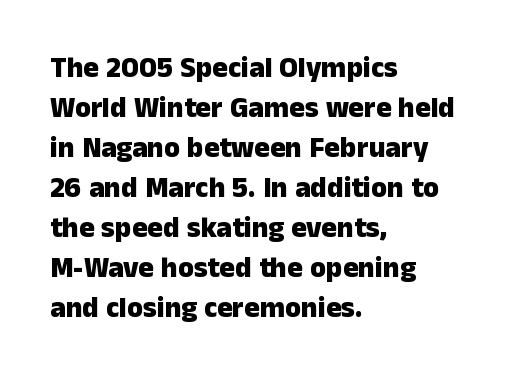
{"serif": "no", "italic": "no", "bold": "yes", "weight": "heavy", "width": "normal", "stroke_contrast": "low", "x_height": "medium", "monospaced": "no", "underline": "no", "align": "left", "line_spacing": "normal", "line_spacing_ratio": 1.38, "letter_spacing": "normal", "letter_spacing_em": 0.0, "glyph_px": 29}
